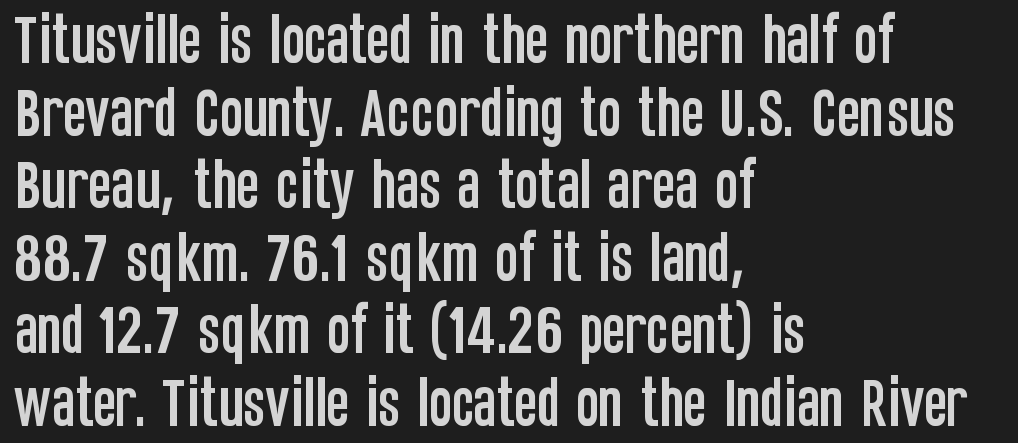
Q: Is the text italic (slanted)? A: No, it is upright.
Q: Is the typeface a serif or a sans-serif typeface? A: Sans-serif.
Q: Is the text underlined? A: No.
Q: How is the paragraph aligned? A: Left-aligned.
Q: Is the spacing between letters normal or unusually wide? A: Normal.
Q: Is the spacing between lines tight, normal or loose? A: Normal.
Q: Width (condensed, normal, or wide)? A: Condensed.
Q: Stroke contrast? A: Low.
Q: x-height? A: Large.
Q: Monospaced? A: No.
